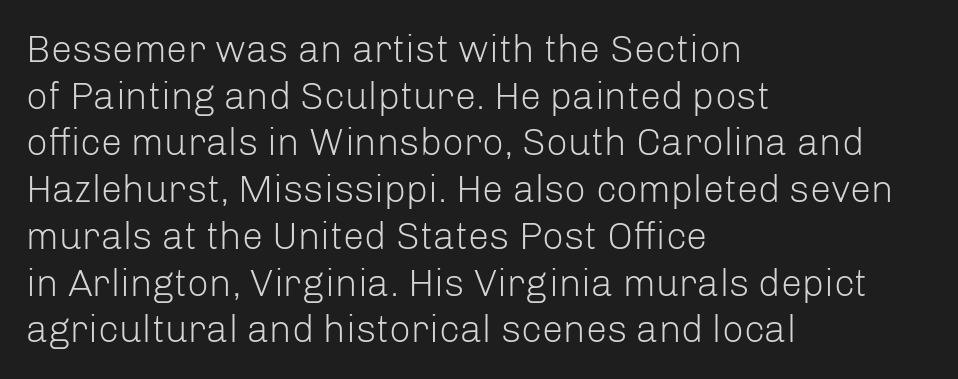
No feet cap the strokes, marking this as sans-serif type. There is no visible air inserted between adjacent glyphs. Ordinary non-slanted type is in use. The strokes carry an ordinary text weight at most. Notice how the passage keeps a crisp vertical edge on the left only.
